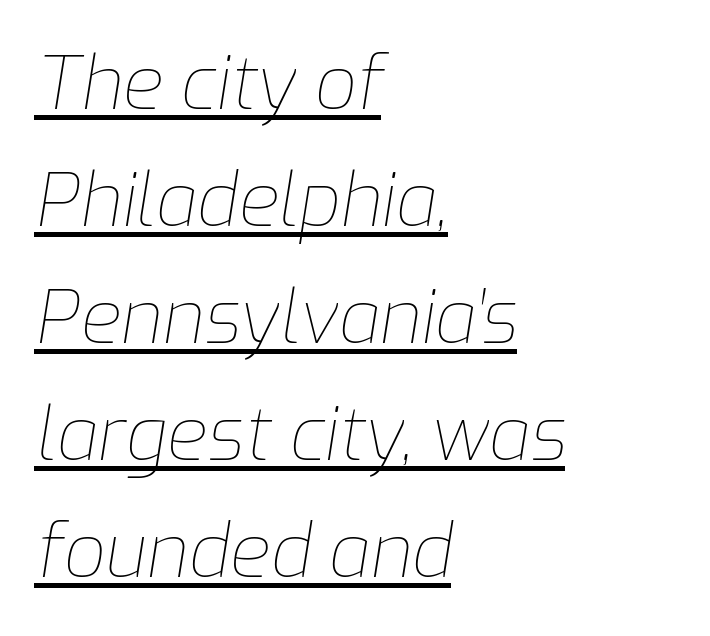
You could call the tracking neutral — neither tight nor loose. Is the stroke heavy? The answer is a plain regular-or-lighter. You can tell it's italic because the verticals aren't actually vertical. Evenly set lines give the paragraph a standard silhouette.
